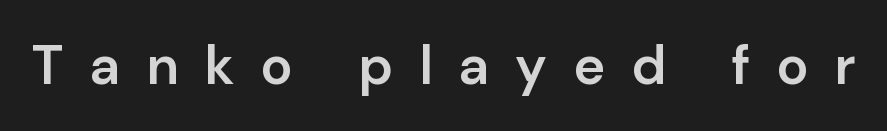
Q: Is the text bold? A: Semi-bold.
Q: Is the text italic (slanted)? A: No, it is upright.
Q: Is the typeface a serif or a sans-serif typeface? A: Sans-serif.
Q: Is the text underlined? A: No.
Q: Is the spacing between letters normal or unusually wide? A: Unusually wide.
Q: Width (condensed, normal, or wide)? A: Normal.
Q: Stroke contrast? A: Low.
Q: x-height? A: Medium.
Q: Monospaced? A: No.
